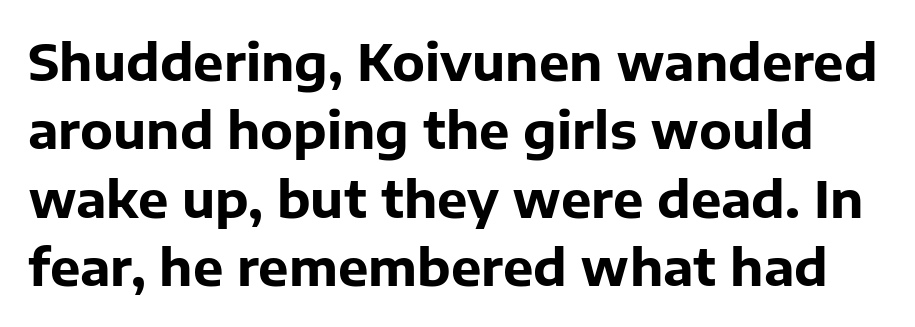
{"serif": "no", "italic": "no", "bold": "yes", "weight": "bold", "width": "normal", "stroke_contrast": "low", "x_height": "medium", "monospaced": "no", "underline": "no", "line_spacing": "normal", "line_spacing_ratio": 1.34, "letter_spacing": "normal", "letter_spacing_em": 0.0, "glyph_px": 51}
